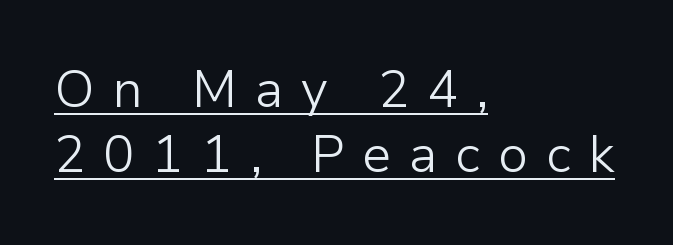
Q: Is the text bold? A: No.
Q: Is the text italic (slanted)? A: No, it is upright.
Q: Is the typeface a serif or a sans-serif typeface? A: Sans-serif.
Q: Is the text underlined? A: Yes.
Q: How is the paragraph aligned? A: Left-aligned.
Q: Is the spacing between letters normal or unusually wide? A: Unusually wide.
Q: Is the spacing between lines tight, normal or loose? A: Normal.
Q: Width (condensed, normal, or wide)? A: Normal.
Q: Stroke contrast? A: Low.
Q: x-height? A: Medium.
Q: Monospaced? A: No.
